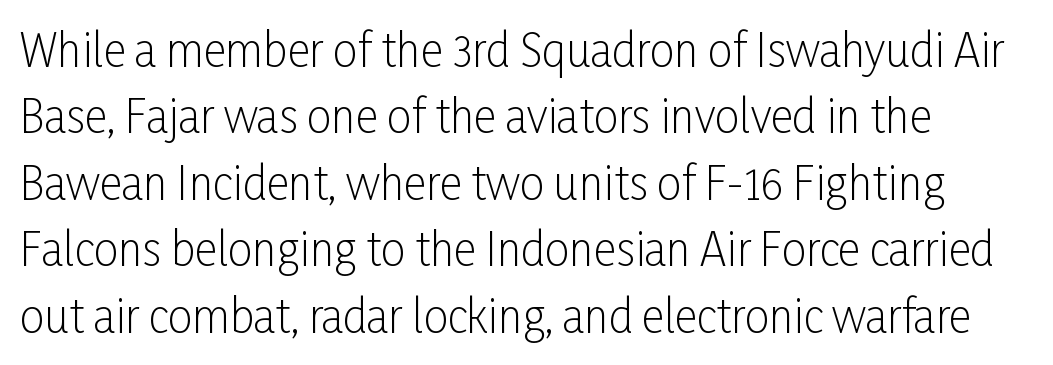
Q: Is the text bold? A: No.
Q: Is the text italic (slanted)? A: No, it is upright.
Q: Is the typeface a serif or a sans-serif typeface? A: Sans-serif.
Q: Is the text underlined? A: No.
Q: Is the spacing between letters normal or unusually wide? A: Normal.
Q: Is the spacing between lines tight, normal or loose? A: Normal.
Q: Width (condensed, normal, or wide)? A: Condensed.
Q: Stroke contrast? A: Low.
Q: x-height? A: Medium.
Q: Monospaced? A: No.
